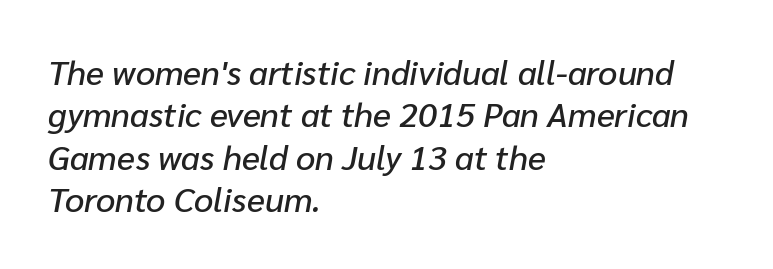
Q: Is the text italic (slanted)? A: Yes, it leans right by about 10 degrees.
Q: Is the text underlined? A: No.
Q: How is the paragraph aligned? A: Left-aligned.
Q: Is the spacing between letters normal or unusually wide? A: Normal.
Q: Is the spacing between lines tight, normal or loose? A: Normal.
Q: Width (condensed, normal, or wide)? A: Normal.
Q: Stroke contrast? A: Low.
Q: x-height? A: Medium.
Q: Monospaced? A: No.
